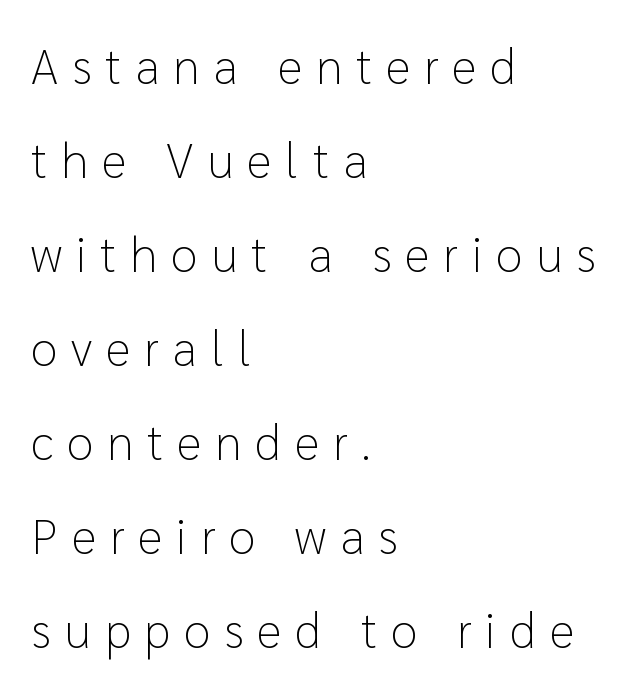
{"serif": "no", "italic": "no", "bold": "no", "weight": "light", "width": "normal", "stroke_contrast": "low", "x_height": "medium", "monospaced": "no", "underline": "no", "align": "left", "line_spacing": "loose", "line_spacing_ratio": 1.92, "letter_spacing": "wide", "letter_spacing_em": 0.28, "glyph_px": 49}
